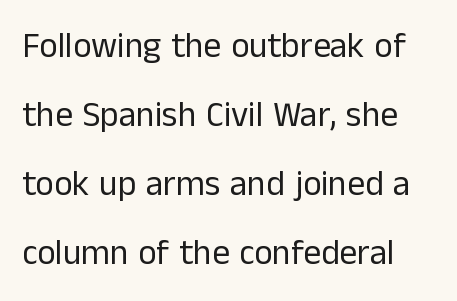
Q: Is the text bold? A: No.
Q: Is the text italic (slanted)? A: No, it is upright.
Q: Is the typeface a serif or a sans-serif typeface? A: Sans-serif.
Q: Is the text underlined? A: No.
Q: Is the spacing between letters normal or unusually wide? A: Normal.
Q: Is the spacing between lines tight, normal or loose? A: Loose.
Q: Width (condensed, normal, or wide)? A: Normal.
Q: Stroke contrast? A: Low.
Q: x-height? A: Medium.
Q: Monospaced? A: No.
